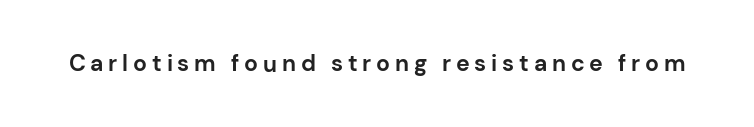
The image shows 23 px bold type, upright; set unusually wide letter spacing (+0.21 em), not underlined.
